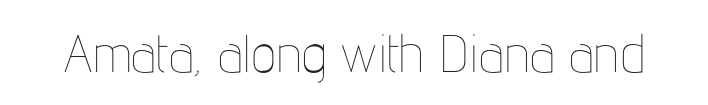
{"italic": "no", "bold": "no", "weight": "thin", "width": "condensed", "stroke_contrast": "low", "x_height": "medium", "monospaced": "no", "underline": "no", "letter_spacing": "normal", "letter_spacing_em": 0.0, "glyph_px": 53}
